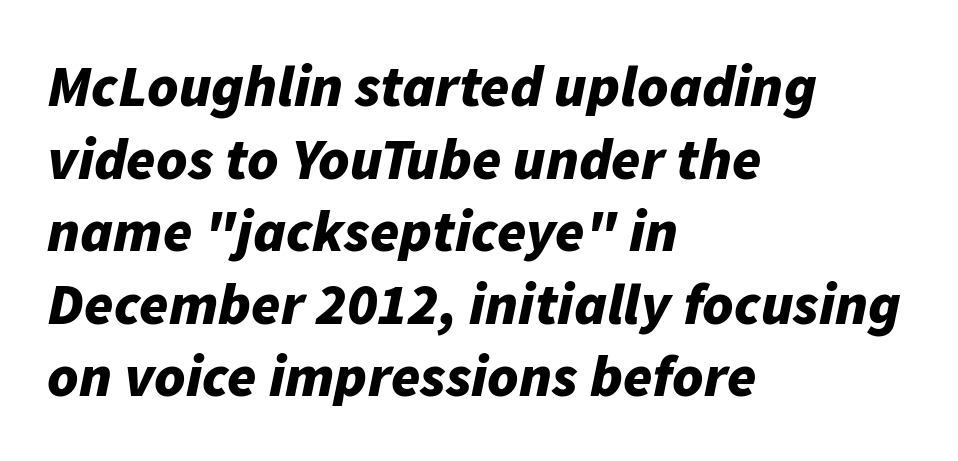
Q: Is the text bold? A: Yes.
Q: Is the text italic (slanted)? A: Yes, it leans right by about 11 degrees.
Q: Is the text underlined? A: No.
Q: How is the paragraph aligned? A: Left-aligned.
Q: Is the spacing between letters normal or unusually wide? A: Normal.
Q: Width (condensed, normal, or wide)? A: Normal.
Q: Stroke contrast? A: Low.
Q: x-height? A: Medium.
Q: Monospaced? A: No.
